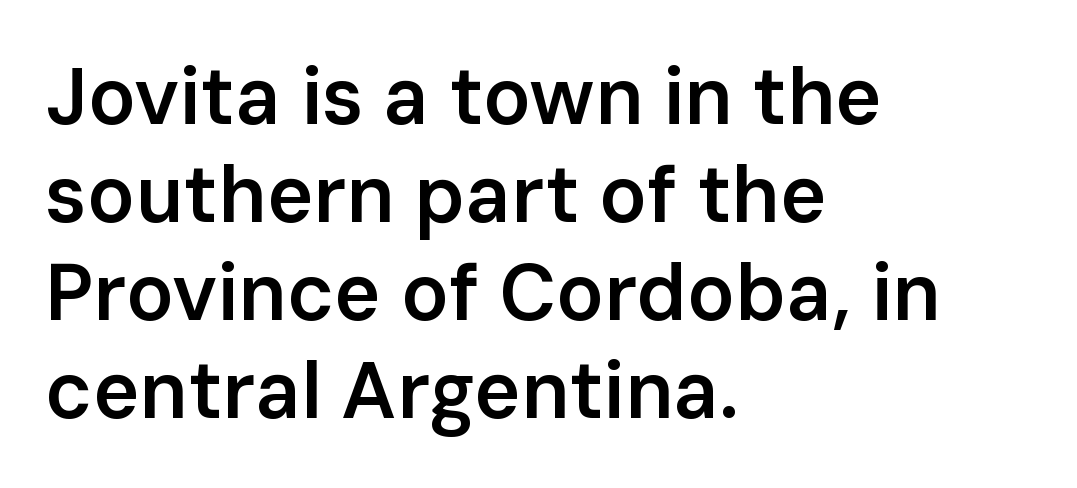
Q: Is the text bold? A: Semi-bold.
Q: Is the text italic (slanted)? A: No, it is upright.
Q: Is the typeface a serif or a sans-serif typeface? A: Sans-serif.
Q: Is the text underlined? A: No.
Q: How is the paragraph aligned? A: Left-aligned.
Q: Is the spacing between letters normal or unusually wide? A: Normal.
Q: Width (condensed, normal, or wide)? A: Normal.
Q: Stroke contrast? A: Low.
Q: x-height? A: Medium.
Q: Monospaced? A: No.
